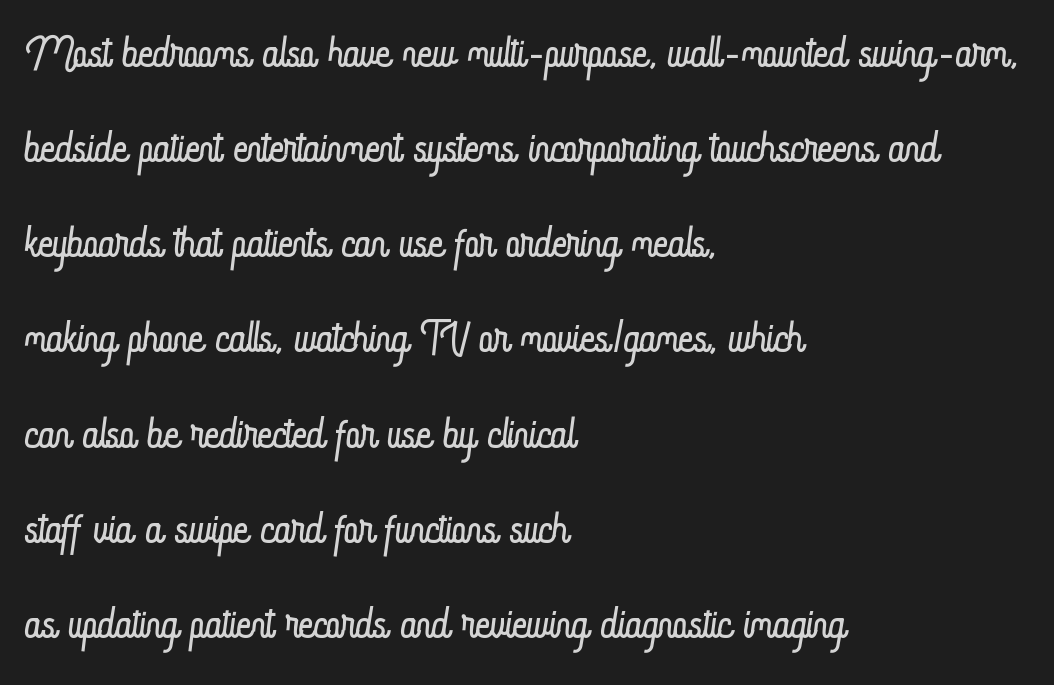
The image shows 63 px light, condensed type; set left-aligned, normal line spacing (1.51x), normal letter spacing, not underlined; low stroke contrast and a small x-height.
